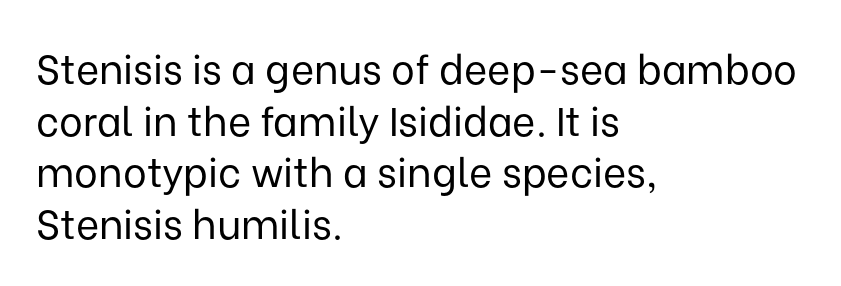
The image shows 40 px regular-weight sans-serif type, upright; set left-aligned, normal line spacing (1.29x), normal letter spacing, not underlined; low stroke contrast and a medium x-height.
